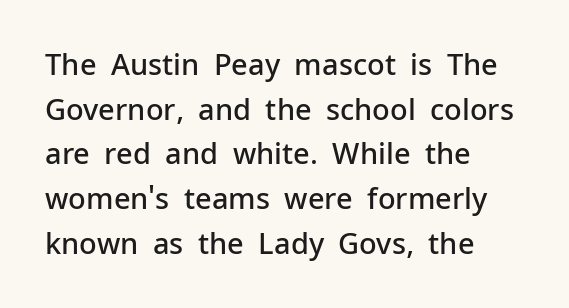
{"serif": "no", "italic": "no", "bold": "semi", "weight": "semibold", "width": "normal", "stroke_contrast": "low", "x_height": "medium", "monospaced": "no", "underline": "no", "align": "left", "line_spacing": "normal", "line_spacing_ratio": 1.54, "letter_spacing": "normal", "letter_spacing_em": 0.0, "glyph_px": 29}
